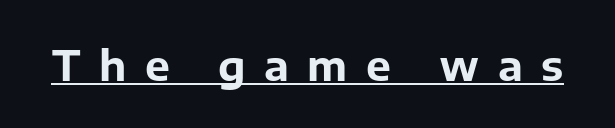
Q: Is the text bold? A: Yes.
Q: Is the text italic (slanted)? A: No, it is upright.
Q: Is the typeface a serif or a sans-serif typeface? A: Sans-serif.
Q: Is the text underlined? A: Yes.
Q: Is the spacing between letters normal or unusually wide? A: Unusually wide.
Q: Width (condensed, normal, or wide)? A: Normal.
Q: Stroke contrast? A: Low.
Q: x-height? A: Medium.
Q: Monospaced? A: No.
